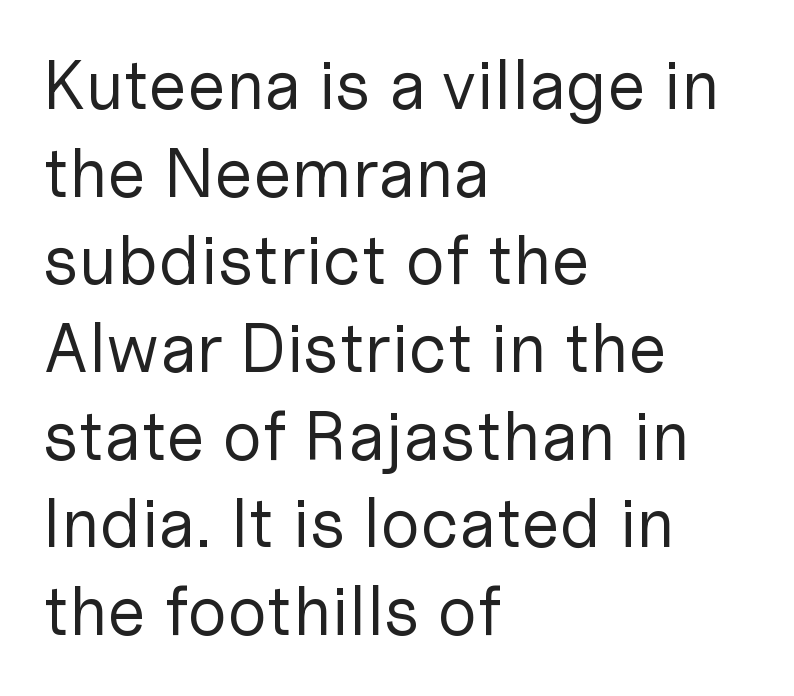
A typesetter would call this leading conventional body-copy spacing. Horizontal alignment here is leftward, the default for most running prose. The zone under the glyphs is completely vacant. The gaps between neighbouring characters are ordinary and unremarkable. Caption: face not bold, strokes unweighted.
